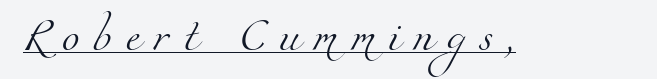
{"serif": "yes", "bold": "no", "weight": "light", "width": "normal", "stroke_contrast": "medium", "x_height": "small", "monospaced": "no", "underline": "yes", "letter_spacing": "wide", "letter_spacing_em": 0.42, "glyph_px": 32}
